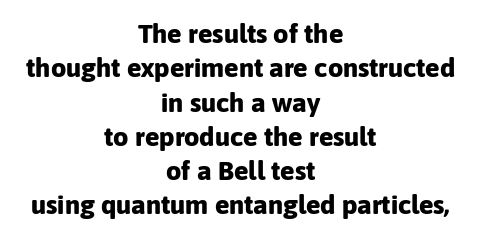
The image shows 27 px bold type, upright; set centered, normal line spacing (1.27x), normal letter spacing, not underlined.
